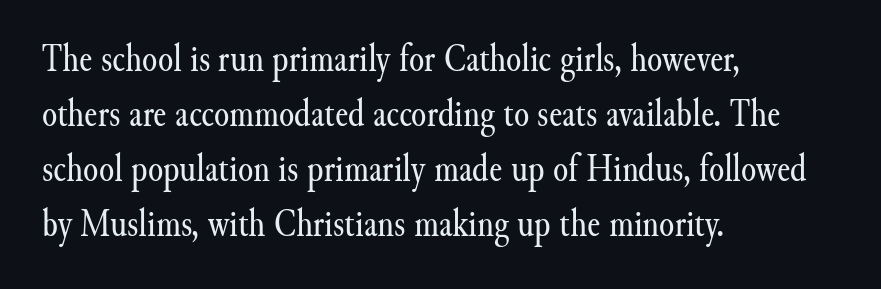
This is the regular roman posture of the typeface. No extra ink here — the face is not bold. Regarding leading, the lines here are spaced in the standard way. Each letter keeps its own natural width here, so spacing adapts to shape.
